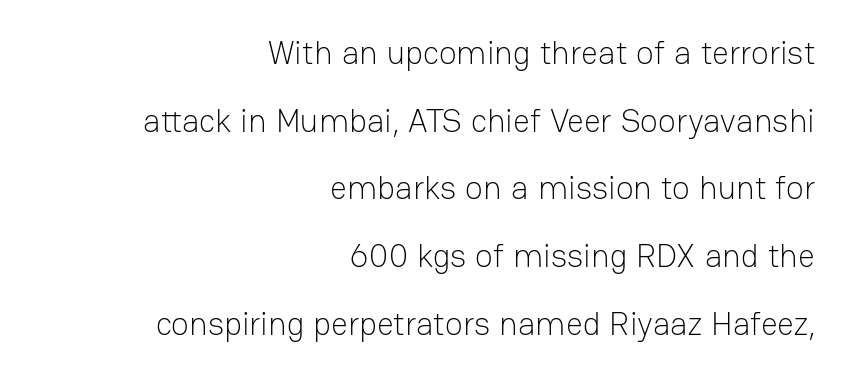
Rows of type keep a wide berth in the vertical direction. Horizontal alignment here is rightward, an uncommon choice for prose. The specimen omits any rule beneath the text block's lines. A quiet, ordinary-to-light weight characterises the typeface. Proportional: the letters do not fall into vertical columns.
